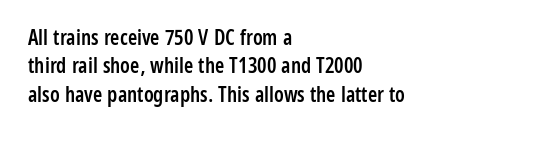
The lines are quadded left. Quick note: not italic, upright. Heft: intermediate — a semibold. Letter spacing: default. Each row of text sits above clean, open space.
